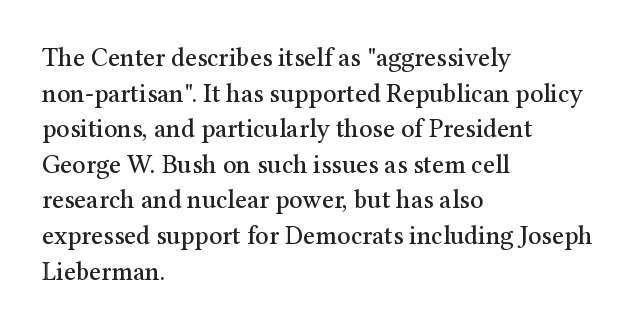
{"italic": "no", "underline": "no", "align": "left", "line_spacing": "normal", "line_spacing_ratio": 1.37, "letter_spacing": "normal", "letter_spacing_em": 0.0, "glyph_px": 26}
